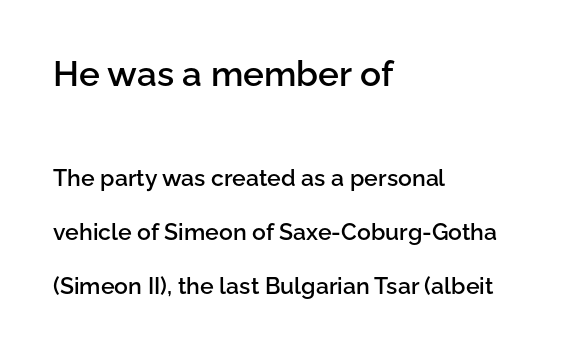
Q: Is the text bold? A: Semi-bold.
Q: Is the text italic (slanted)? A: No, it is upright.
Q: Is the typeface a serif or a sans-serif typeface? A: Sans-serif.
Q: Is the text underlined? A: No.
Q: How is the paragraph aligned? A: Left-aligned.
Q: Is the spacing between letters normal or unusually wide? A: Normal.
Q: Is the spacing between lines tight, normal or loose? A: Loose.
Q: Which block of text is set in a larger size, the first (top) or the second (bottom)? A: The first (top) one.
Q: Width (condensed, normal, or wide)? A: Normal.
Q: Stroke contrast? A: Low.
Q: x-height? A: Medium.
Q: Monospaced? A: No.
